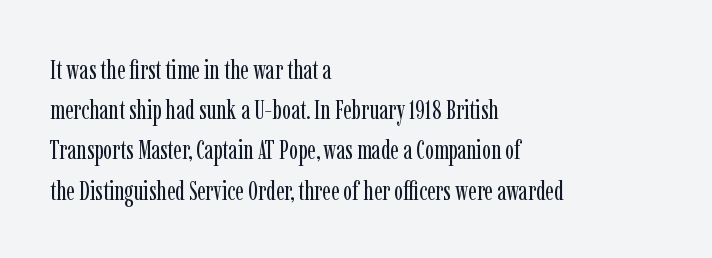
{"italic": "no", "bold": "no", "underline": "no", "align": "left", "line_spacing": "normal", "line_spacing_ratio": 1.49, "letter_spacing": "normal", "letter_spacing_em": 0.0, "glyph_px": 27}
